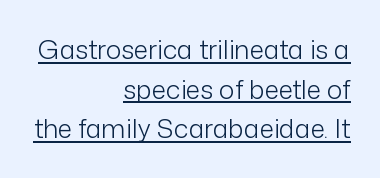
Glance below the letters and you will spot a drawn line. Horizontal bands of white between lines are of average thickness. Students, note that the glyphs here touch the page at normal intervals. Stems and bowls with no extra thickness — not bold. Italic: no, the glyphs are upright roman. These lines stack with their right ends in a neat column.
